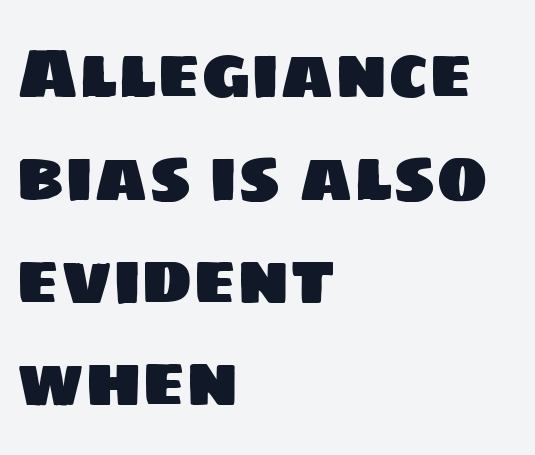
Between one letter and the next there's only the usual sliver of space. Visually the block forms a straight wall on the left and a jagged coastline on the right. Anything drawn beneath the words? Only blank space. Whoever set this chose a conventional vertical rhythm. Nope, no serifs anywhere on these letters.
